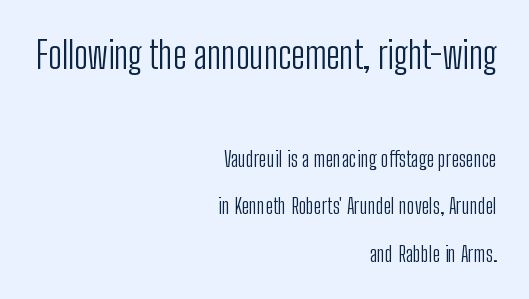
Q: Is the text bold? A: No.
Q: Is the text italic (slanted)? A: No, it is upright.
Q: Is the typeface a serif or a sans-serif typeface? A: Sans-serif.
Q: Is the text underlined? A: No.
Q: How is the paragraph aligned? A: Right-aligned.
Q: Is the spacing between letters normal or unusually wide? A: Normal.
Q: Is the spacing between lines tight, normal or loose? A: Loose.
Q: Which block of text is set in a larger size, the first (top) or the second (bottom)? A: The first (top) one.
Q: Width (condensed, normal, or wide)? A: Condensed.
Q: Stroke contrast? A: Low.
Q: x-height? A: Medium.
Q: Monospaced? A: No.
